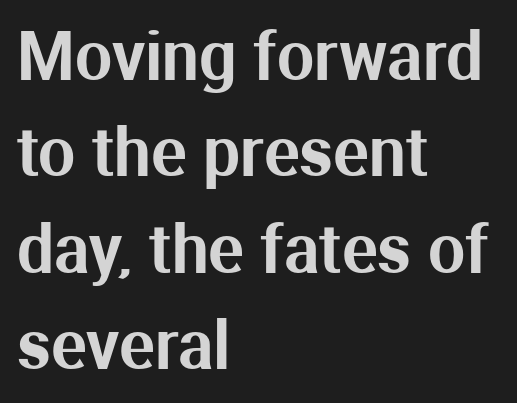
A typesetter would call this proportional, since set widths differ per character. Just letters on the line, the space beneath them empty. All the whitespace from short lines collects on the right. No extra tracking has been applied to these lines. Whoever set this chose a conventional vertical rhythm. The letters carry no serifs — their stems end cleanly without finishing strokes.
